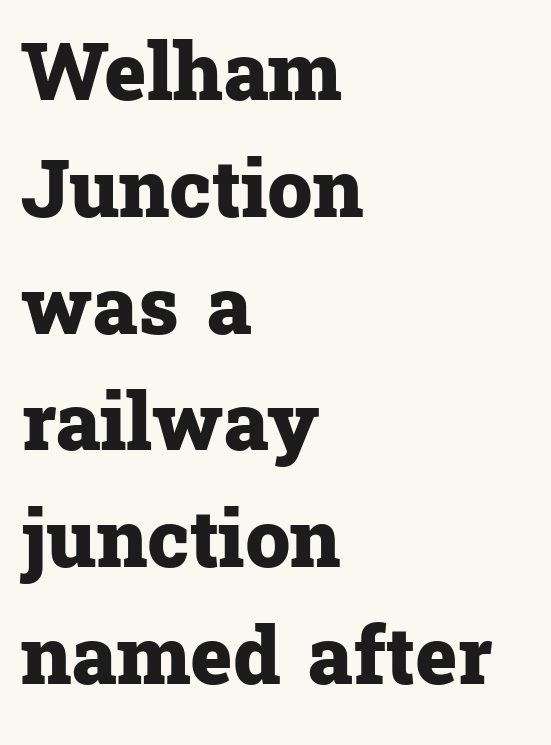
The paragraph has a hard left edge and a soft right edge. Italic: no, the glyphs are upright roman. Every letter is thick-stroked: bold, no question. Unmarked baselines from the first word to the last.
